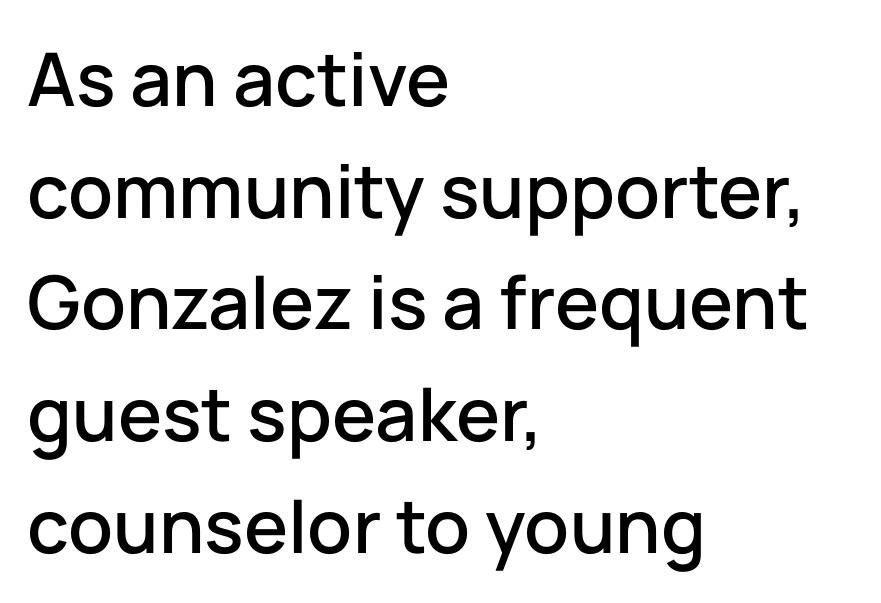
The image shows 74 px sans-serif type, upright; set left-aligned, normal line spacing (1.51x), normal letter spacing, not underlined; low stroke contrast and a medium x-height.
